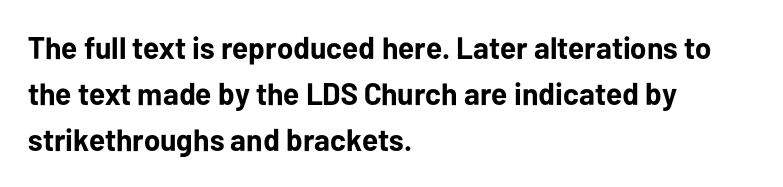
{"serif": "no", "italic": "no", "bold": "yes", "weight": "bold", "width": "normal", "stroke_contrast": "low", "x_height": "medium", "monospaced": "no", "underline": "no", "align": "left", "line_spacing": "normal", "line_spacing_ratio": 1.49, "letter_spacing": "normal", "letter_spacing_em": 0.0, "glyph_px": 31}
